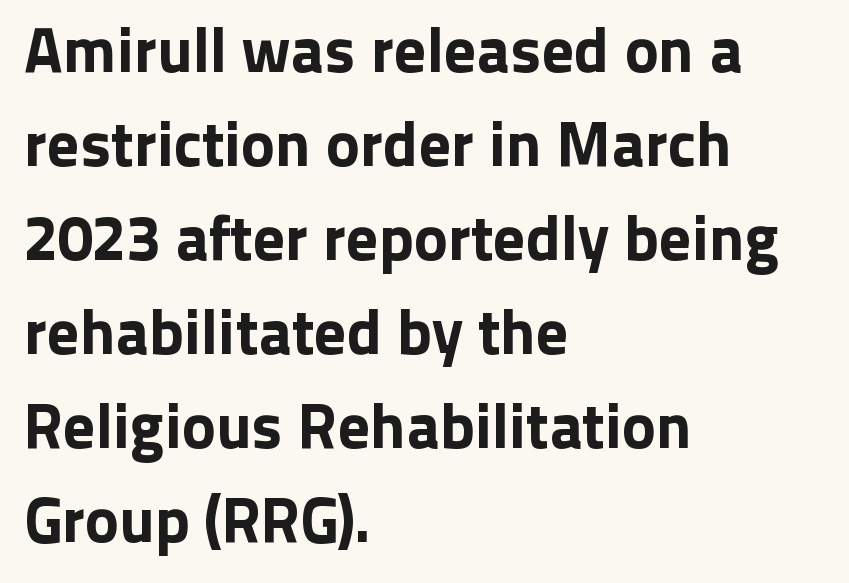
{"serif": "no", "italic": "no", "width": "normal", "stroke_contrast": "low", "x_height": "medium", "monospaced": "no", "underline": "no", "align": "left", "line_spacing": "normal", "line_spacing_ratio": 1.47, "letter_spacing": "normal", "letter_spacing_em": 0.0, "glyph_px": 64}
